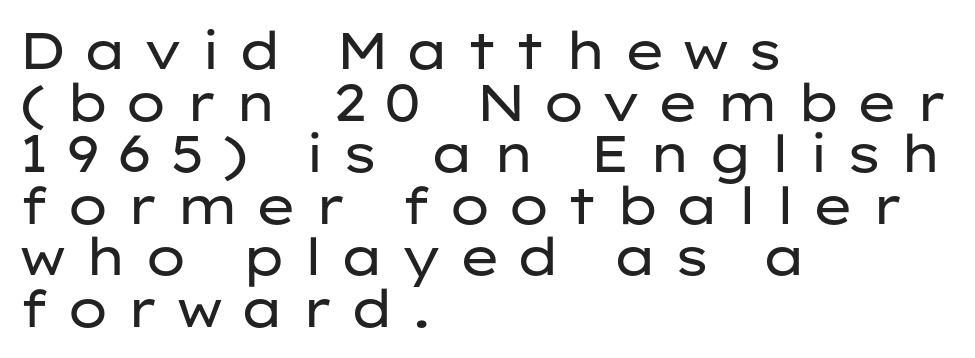
Q: Is the text bold? A: No.
Q: Is the text italic (slanted)? A: No, it is upright.
Q: Is the typeface a serif or a sans-serif typeface? A: Sans-serif.
Q: Is the text underlined? A: No.
Q: How is the paragraph aligned? A: Left-aligned.
Q: Is the spacing between letters normal or unusually wide? A: Unusually wide.
Q: Is the spacing between lines tight, normal or loose? A: Tight.
Q: Width (condensed, normal, or wide)? A: Wide.
Q: Stroke contrast? A: Low.
Q: x-height? A: Medium.
Q: Monospaced? A: No.
